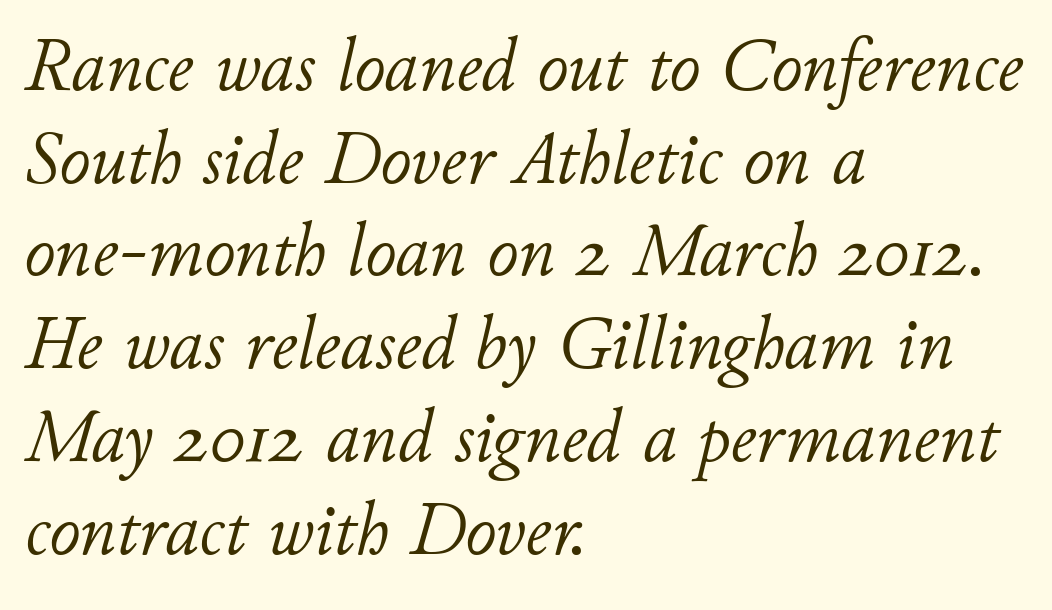
Q: Is the text bold? A: No.
Q: Is the text italic (slanted)? A: Yes, it leans right by about 11 degrees.
Q: Is the text underlined? A: No.
Q: How is the paragraph aligned? A: Left-aligned.
Q: Is the spacing between letters normal or unusually wide? A: Normal.
Q: Width (condensed, normal, or wide)? A: Normal.
Q: Stroke contrast? A: Low.
Q: x-height? A: Small.
Q: Monospaced? A: No.
